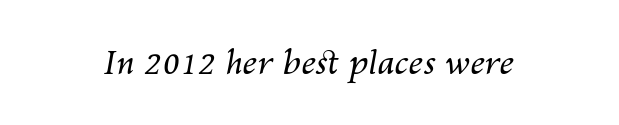
The image shows 33 px regular-weight type, italic (leaning right); set normal letter spacing, not underlined; medium stroke contrast and a medium x-height.
